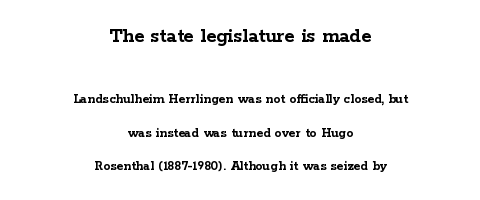
Q: Is the text bold? A: Yes.
Q: Is the text italic (slanted)? A: No, it is upright.
Q: Is the text underlined? A: No.
Q: How is the paragraph aligned? A: Centered.
Q: Is the spacing between letters normal or unusually wide? A: Normal.
Q: Is the spacing between lines tight, normal or loose? A: Loose.
Q: Which block of text is set in a larger size, the first (top) or the second (bottom)? A: The first (top) one.
